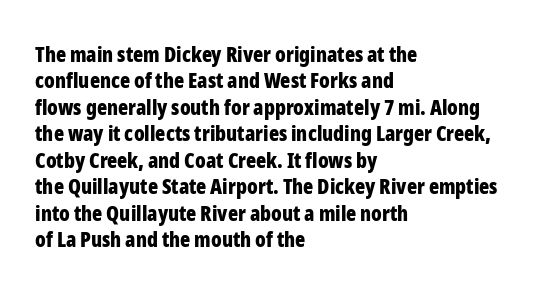
{"italic": "no", "bold": "yes", "underline": "no", "align": "left", "line_spacing": "normal", "line_spacing_ratio": 1.26, "letter_spacing": "normal", "letter_spacing_em": 0.0, "glyph_px": 21}
